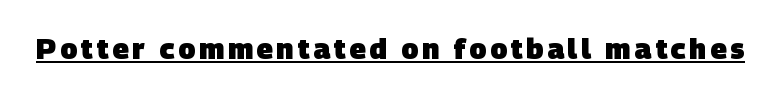
The image shows 28 px heavy sans-serif type; set underlined; low stroke contrast and a large x-height.
